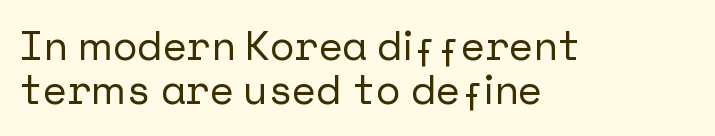
Do the letters lean? They stand straight. Every row of glyphs begins at an identical x-position on the left. Glance below the letters and you will spot only blank space. Is there much room between lines? No — they nearly touch.
